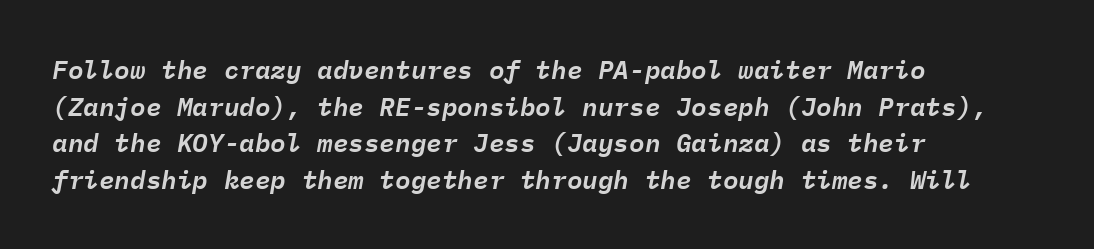
Q: Is the text italic (slanted)? A: Yes, it leans right by about 9 degrees.
Q: Is the text underlined? A: No.
Q: How is the paragraph aligned? A: Left-aligned.
Q: Is the spacing between letters normal or unusually wide? A: Normal.
Q: Is the spacing between lines tight, normal or loose? A: Normal.
